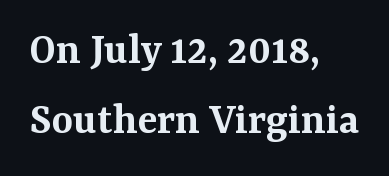
As a designer I'd log this as weight 600, semibold. Does the leading feel generous? No, just average. Line beginnings align vertically; line endings do not. Character widths vary here, with narrow letters taking less room than wide ones.
